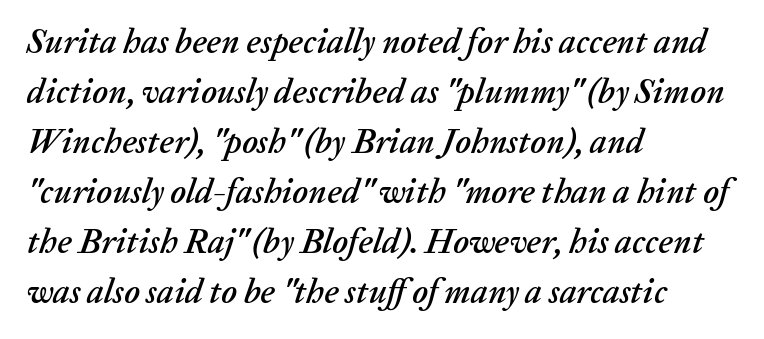
Q: Is the text italic (slanted)? A: Yes, it leans right by about 20 degrees.
Q: Is the text underlined? A: No.
Q: How is the paragraph aligned? A: Left-aligned.
Q: Is the spacing between letters normal or unusually wide? A: Normal.
Q: Is the spacing between lines tight, normal or loose? A: Normal.
Q: Width (condensed, normal, or wide)? A: Normal.
Q: Stroke contrast? A: Low.
Q: x-height? A: Medium.
Q: Monospaced? A: No.
